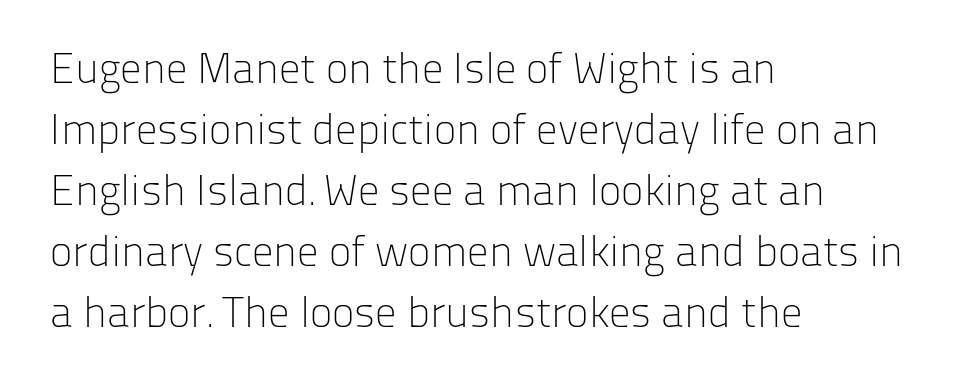
These lines are composed in type without serifs. There is no visible air inserted between adjacent glyphs. Vertical stems look standard width or narrower in stroke. The compositor pushed each line to the left boundary.
